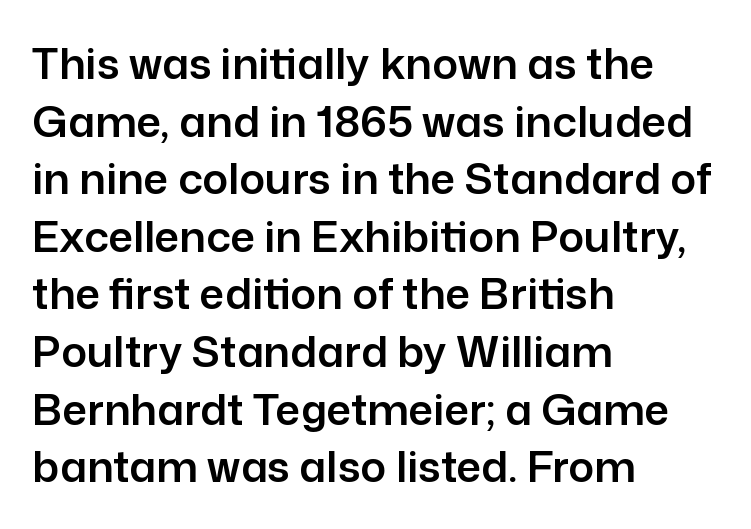
Compared with a centered layout, this one pins lines to the left instead. Examine the stroke ends and you'll find no serifs. Summary of vertical rhythm: regular, with standard interline spacing. Letters rest on an invisible, unmarked baseline. Italic: no, the glyphs are upright roman.
